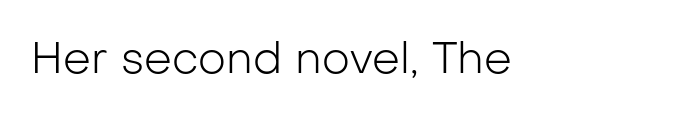
Q: Is the text bold? A: No.
Q: Is the text italic (slanted)? A: No, it is upright.
Q: Is the typeface a serif or a sans-serif typeface? A: Sans-serif.
Q: Is the text underlined? A: No.
Q: Is the spacing between letters normal or unusually wide? A: Normal.
Q: Width (condensed, normal, or wide)? A: Normal.
Q: Stroke contrast? A: Low.
Q: x-height? A: Medium.
Q: Monospaced? A: No.
